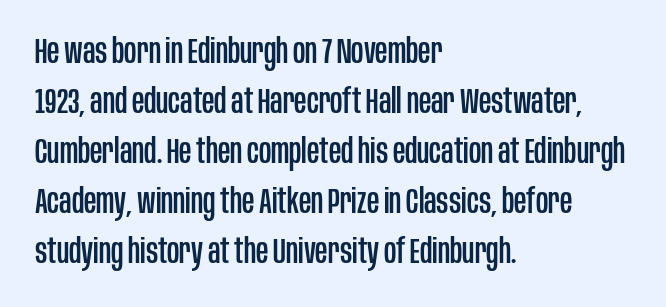
{"serif": "no", "italic": "no", "width": "condensed", "stroke_contrast": "low", "x_height": "large", "monospaced": "no", "underline": "no", "align": "left", "line_spacing": "normal", "line_spacing_ratio": 1.47, "letter_spacing": "normal", "letter_spacing_em": 0.0, "glyph_px": 34}
